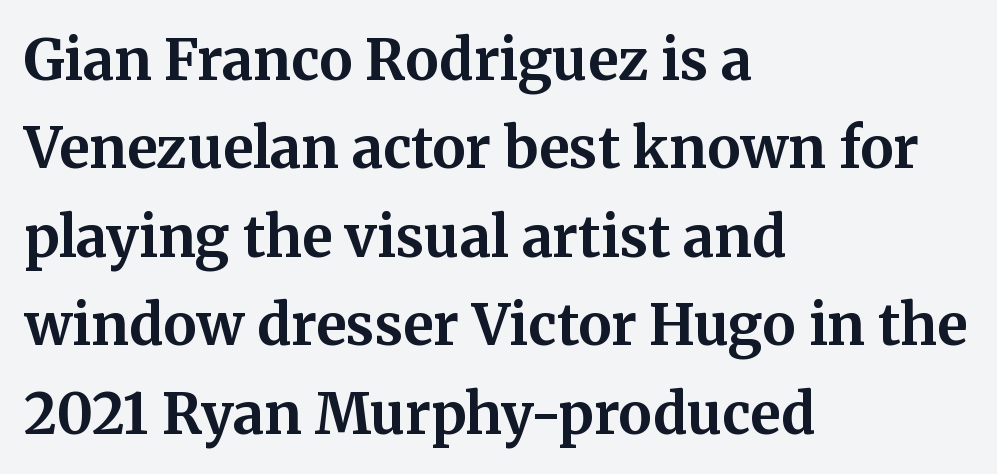
Q: Is the text bold? A: Yes.
Q: Is the text italic (slanted)? A: No, it is upright.
Q: Is the typeface a serif or a sans-serif typeface? A: Serif.
Q: Is the text underlined? A: No.
Q: How is the paragraph aligned? A: Left-aligned.
Q: Is the spacing between letters normal or unusually wide? A: Normal.
Q: Is the spacing between lines tight, normal or loose? A: Normal.
Q: Width (condensed, normal, or wide)? A: Normal.
Q: Stroke contrast? A: Medium.
Q: x-height? A: Medium.
Q: Monospaced? A: No.
